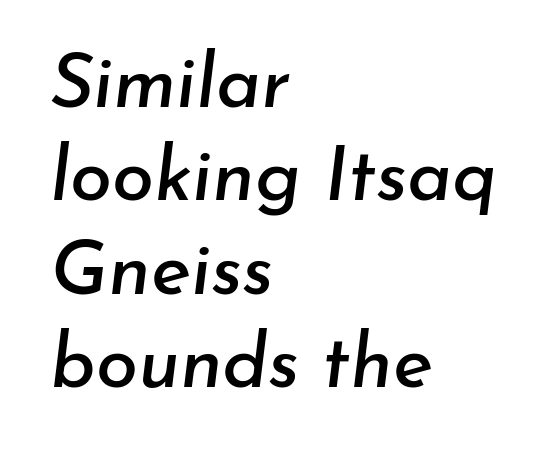
Reading down the block, your eye returns to a fixed left position each line. Do the characters align in a grid? No, the font is proportional. The face used here has a pronounced slope to its letters. Does extra space separate the letters? No, they use regular spacing.
